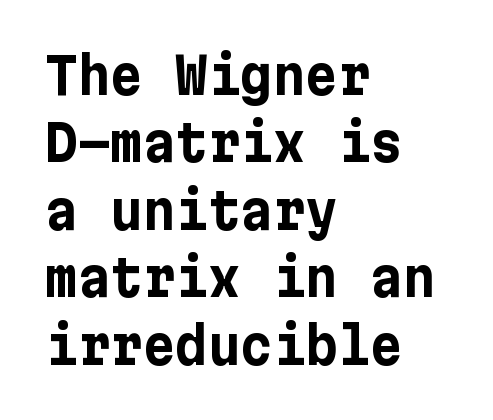
{"serif": "no", "italic": "no", "bold": "yes", "weight": "bold", "width": "normal", "stroke_contrast": "low", "x_height": "medium", "underline": "no", "align": "left", "line_spacing": "normal", "line_spacing_ratio": 1.35, "letter_spacing": "normal", "letter_spacing_em": 0.0, "glyph_px": 50}
